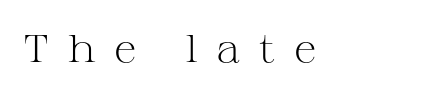
The image shows 38 px light, wide serif type, upright; set unusually wide letter spacing (+0.49 em), not underlined; medium stroke contrast and a medium x-height.
